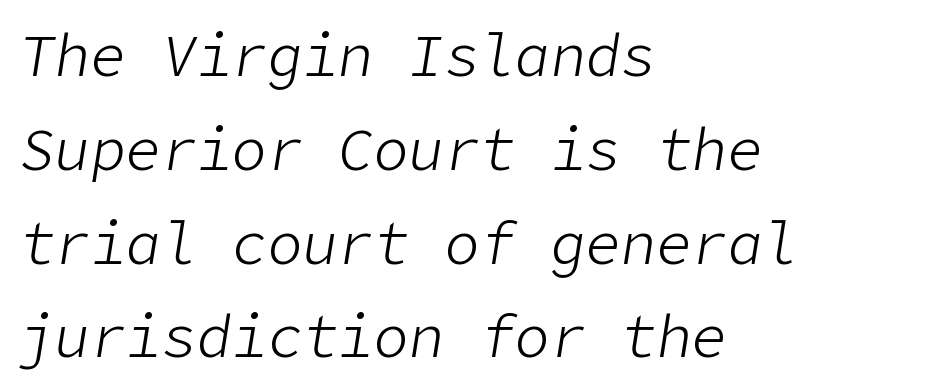
{"italic": "yes", "lean": "right", "slant_degrees": 9, "bold": "no", "weight": "light", "width": "normal", "stroke_contrast": "low", "x_height": "medium", "underline": "no", "align": "left", "line_spacing": "normal", "line_spacing_ratio": 1.59, "letter_spacing": "normal", "letter_spacing_em": 0.0, "glyph_px": 59}
